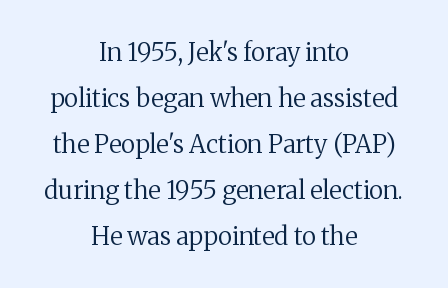
The image shows 25 px text type, upright; set centered, line spacing 1.84x, normal letter spacing, not underlined.
